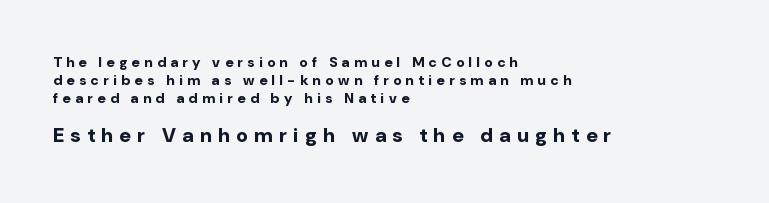
Strokes here are thick enough to call this a true bold. There is plenty of visible air inserted between adjacent glyphs. This sample uses an upright cut, with every glyph sitting square on the baseline. What's the leading like? Ordinary, nothing unusual. A student would call this left alignment; a typographer would say flush left, rag right. Top chunk: small. Bottom chunk: large.
